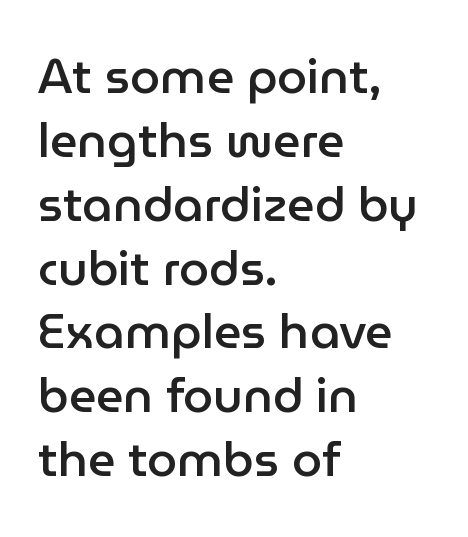
{"serif": "no", "italic": "no", "bold": "semi", "weight": "semibold", "width": "normal", "stroke_contrast": "low", "x_height": "medium", "monospaced": "no", "underline": "no", "align": "left", "line_spacing": "normal", "line_spacing_ratio": 1.33, "letter_spacing": "normal", "letter_spacing_em": 0.0, "glyph_px": 48}
